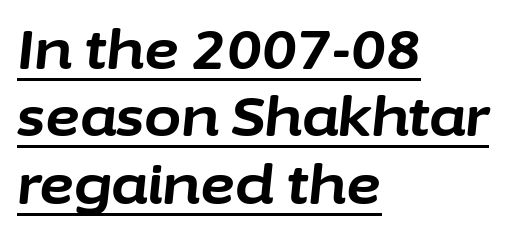
{"italic": "yes", "lean": "right", "slant_degrees": 6, "bold": "yes", "weight": "bold", "width": "normal", "stroke_contrast": "low", "x_height": "medium", "monospaced": "no", "underline": "yes", "align": "left", "line_spacing": "normal", "line_spacing_ratio": 1.25, "letter_spacing": "normal", "letter_spacing_em": 0.0, "glyph_px": 54}
